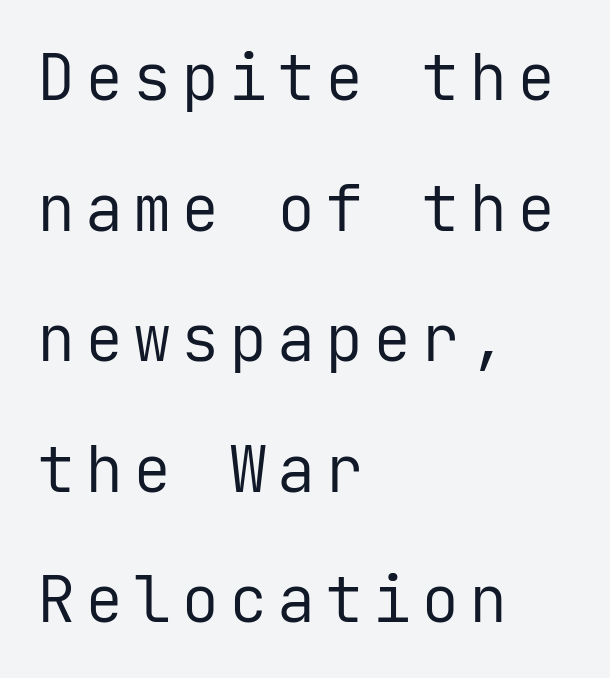
Q: Is the text bold? A: No.
Q: Is the text italic (slanted)? A: No, it is upright.
Q: Is the typeface a serif or a sans-serif typeface? A: Sans-serif.
Q: Is the text underlined? A: No.
Q: How is the paragraph aligned? A: Left-aligned.
Q: Is the spacing between lines tight, normal or loose? A: Loose.
Q: Width (condensed, normal, or wide)? A: Normal.
Q: Stroke contrast? A: Low.
Q: x-height? A: Medium.
Q: Monospaced? A: Yes.
